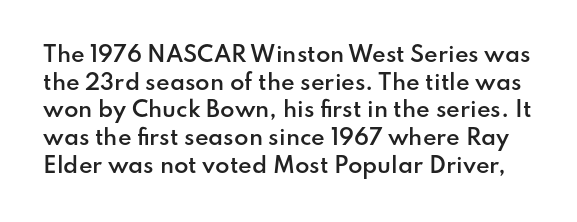
Q: Is the text bold? A: Semi-bold.
Q: Is the text italic (slanted)? A: No, it is upright.
Q: Is the text underlined? A: No.
Q: Is the spacing between letters normal or unusually wide? A: Normal.
Q: Is the spacing between lines tight, normal or loose? A: Normal.
